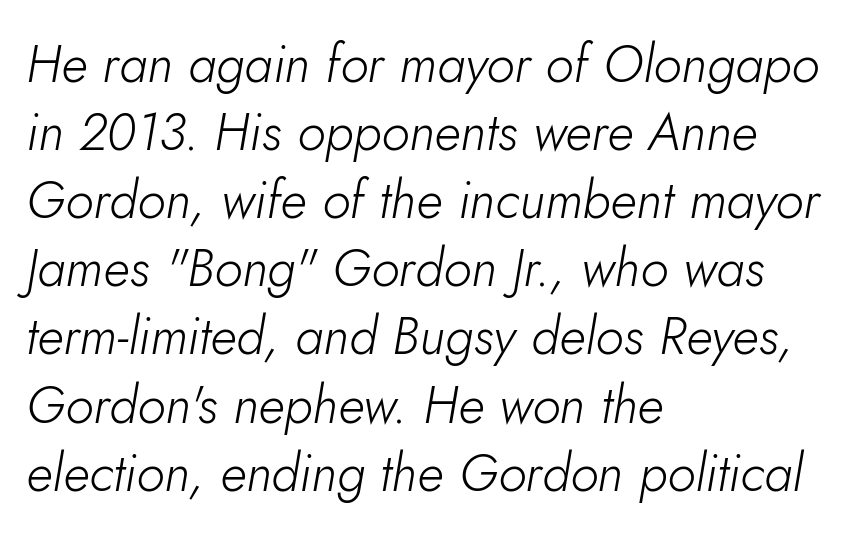
The image shows 52 px light type, italic (leaning right); set left-aligned, normal line spacing (1.31x), normal letter spacing, not underlined; low stroke contrast and a small x-height.
